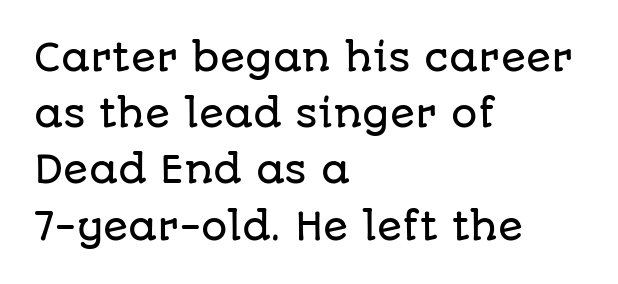
The image shows 37 px sans-serif type, upright; set left-aligned, normal line spacing (1.52x), normal letter spacing, not underlined; low stroke contrast and a large x-height.
